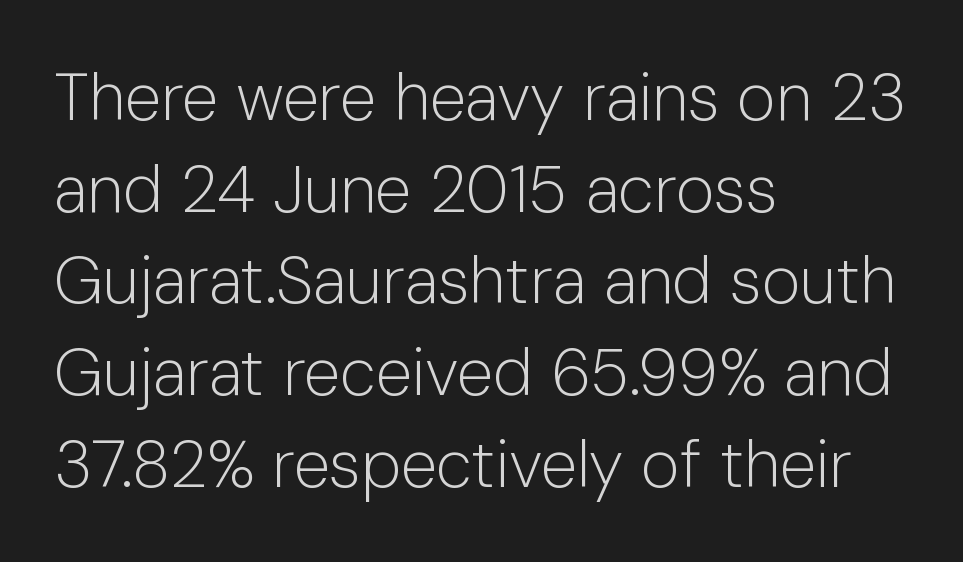
{"serif": "no", "italic": "no", "bold": "no", "weight": "light", "width": "normal", "stroke_contrast": "low", "x_height": "medium", "monospaced": "no", "underline": "no", "align": "left", "line_spacing": "normal", "line_spacing_ratio": 1.39, "letter_spacing": "normal", "letter_spacing_em": 0.0, "glyph_px": 66}
